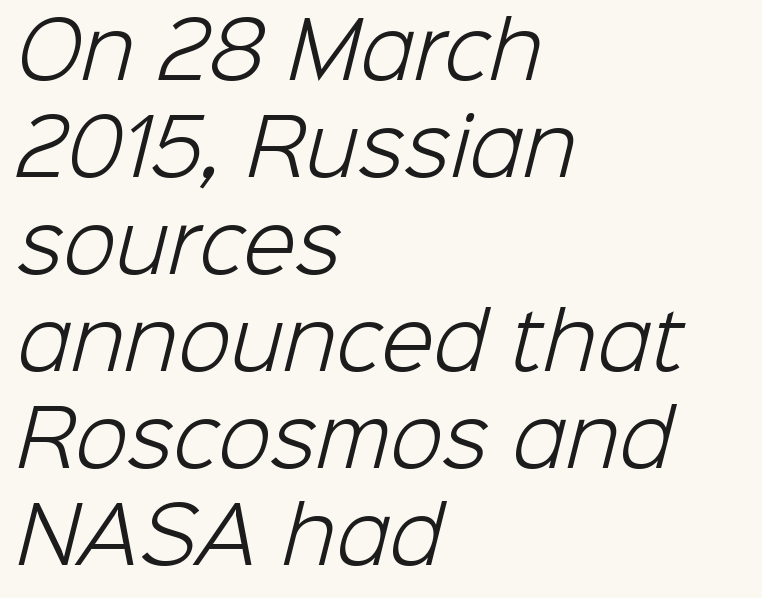
{"serif": "no", "bold": "no", "weight": "light", "width": "normal", "stroke_contrast": "low", "x_height": "medium", "monospaced": "no", "underline": "no", "align": "left", "line_spacing": "normal", "line_spacing_ratio": 1.26, "letter_spacing": "normal", "letter_spacing_em": 0.0, "glyph_px": 77}
